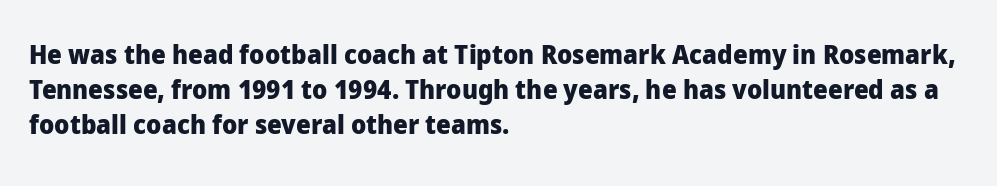
Q: Is the text bold? A: Yes.
Q: Is the text italic (slanted)? A: No, it is upright.
Q: Is the text underlined? A: No.
Q: How is the paragraph aligned? A: Left-aligned.
Q: Is the spacing between letters normal or unusually wide? A: Normal.
Q: Is the spacing between lines tight, normal or loose? A: Normal.
